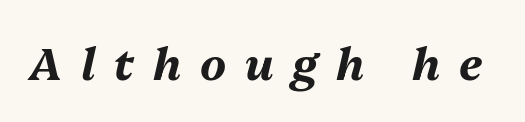
{"italic": "yes", "lean": "right", "slant_degrees": 13, "bold": "yes", "weight": "bold", "width": "normal", "stroke_contrast": "medium", "x_height": "medium", "monospaced": "no", "underline": "no", "letter_spacing": "wide", "letter_spacing_em": 0.43, "glyph_px": 44}
